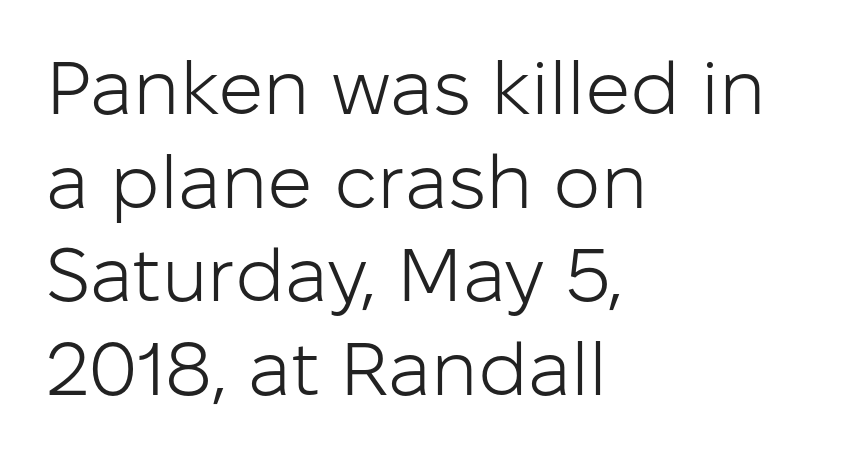
Grotesque or geometric, the face here clearly has no serifs. Is the stroke heavy? The answer is a plain regular-or-lighter. Glance below the letters and you will spot only blank space. Is the letter spacing exaggerated? No — it looks like the ordinary default. Students, observe: this is what conventionally led text looks like. The axis of the letterforms is exactly vertical.
